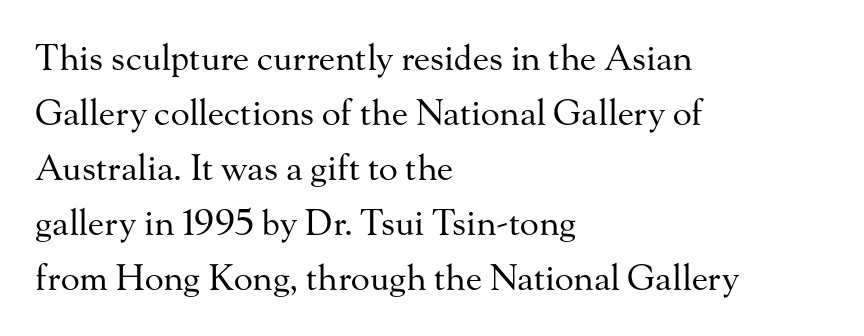
The image shows 35 px regular-weight serif type, upright; set left-aligned, normal line spacing (1.57x), normal letter spacing, not underlined; medium stroke contrast and a small x-height.
